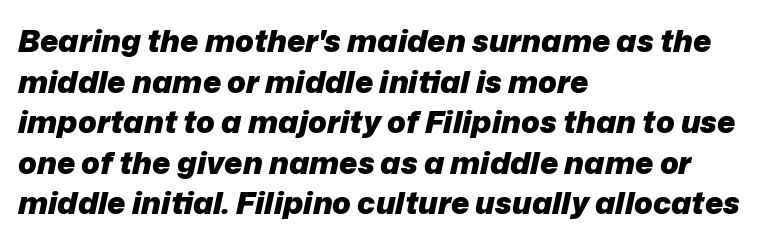
The image shows 31 px heavy type, italic (leaning right); set left-aligned, normal line spacing (1.31x), normal letter spacing, not underlined; low stroke contrast and a medium x-height.
